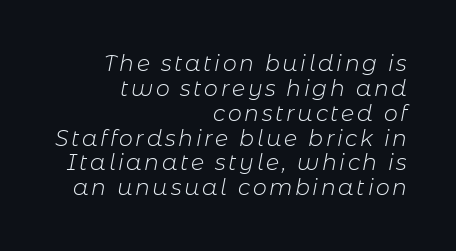
The image shows 22 px text type, italic (leaning right); set right-aligned, tight line spacing (1.13x), not underlined.
